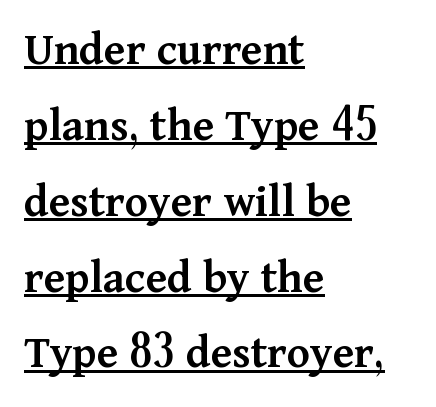
Q: Is the text bold? A: Semi-bold.
Q: Is the text italic (slanted)? A: No, it is upright.
Q: Is the typeface a serif or a sans-serif typeface? A: Serif.
Q: Is the text underlined? A: Yes.
Q: How is the paragraph aligned? A: Left-aligned.
Q: Is the spacing between letters normal or unusually wide? A: Normal.
Q: Is the spacing between lines tight, normal or loose? A: Normal.
Q: Width (condensed, normal, or wide)? A: Normal.
Q: Stroke contrast? A: Medium.
Q: x-height? A: Medium.
Q: Monospaced? A: No.
